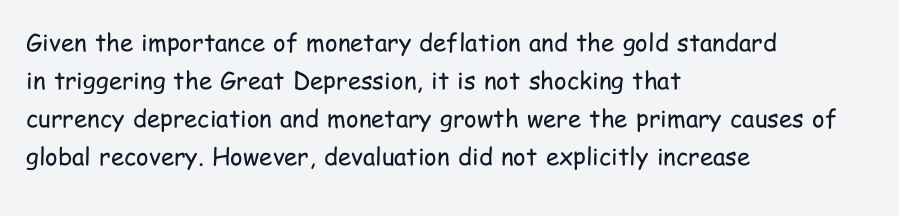
Q: Is the text bold? A: No.
Q: Is the text italic (slanted)? A: No, it is upright.
Q: Is the text underlined? A: No.
Q: How is the paragraph aligned? A: Left-aligned.
Q: Is the spacing between letters normal or unusually wide? A: Normal.
Q: Is the spacing between lines tight, normal or loose? A: Normal.
